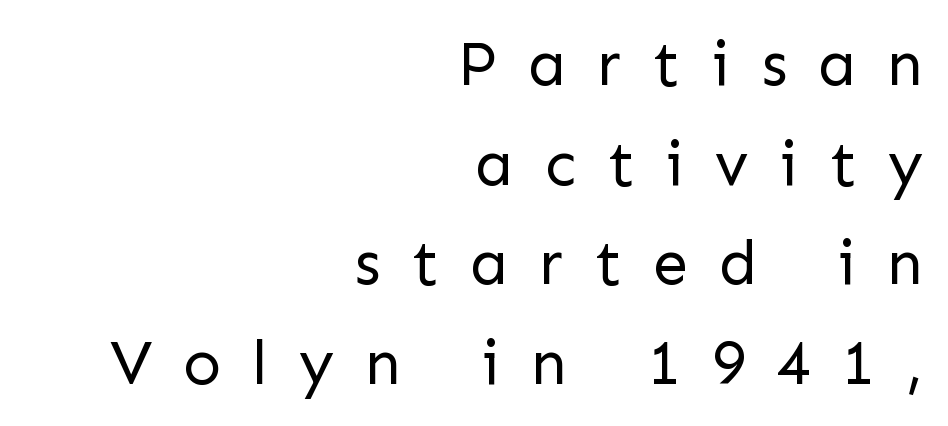
The image shows 63 px regular-weight sans-serif type, upright; set right-aligned, normal line spacing (1.58x), unusually wide letter spacing (+0.49 em), not underlined; low stroke contrast and a medium x-height.
